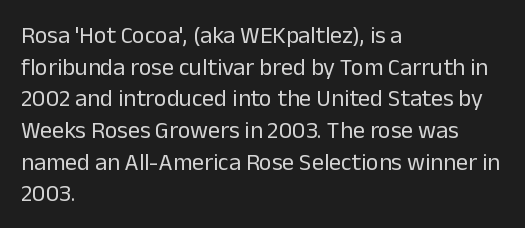
The image shows 24 px text type, upright; set left-aligned, normal line spacing (1.32x), normal letter spacing, not underlined.
